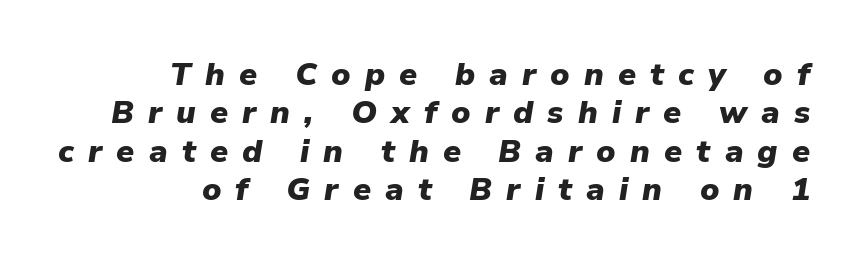
{"italic": "yes", "lean": "right", "slant_degrees": 9, "bold": "yes", "weight": "heavy", "width": "normal", "stroke_contrast": "low", "x_height": "medium", "monospaced": "no", "underline": "no", "align": "right", "line_spacing_ratio": 1.2, "letter_spacing": "wide", "letter_spacing_em": 0.44, "glyph_px": 32}
